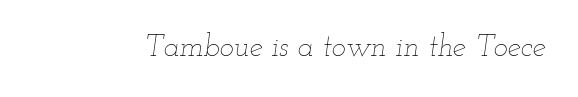
{"italic": "yes", "lean": "right", "slant_degrees": 12, "bold": "no", "weight": "thin", "width": "wide", "stroke_contrast": "low", "x_height": "small", "monospaced": "no", "underline": "no", "letter_spacing": "normal", "letter_spacing_em": 0.0, "glyph_px": 30}
